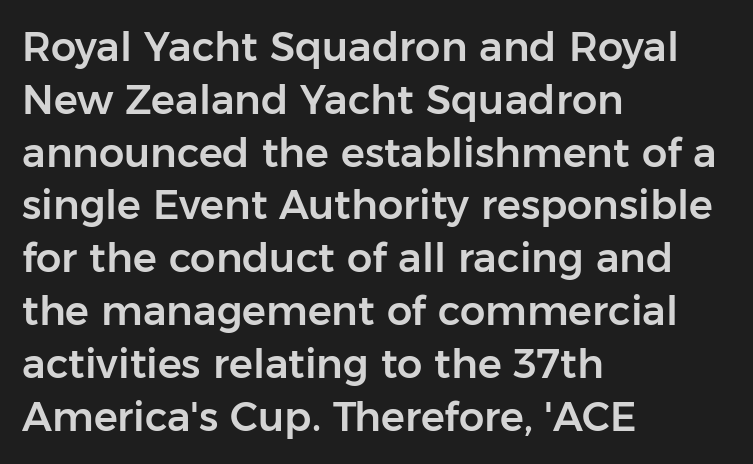
Q: Is the text italic (slanted)? A: No, it is upright.
Q: Is the typeface a serif or a sans-serif typeface? A: Sans-serif.
Q: Is the text underlined? A: No.
Q: How is the paragraph aligned? A: Left-aligned.
Q: Is the spacing between letters normal or unusually wide? A: Normal.
Q: Is the spacing between lines tight, normal or loose? A: Normal.
Q: Width (condensed, normal, or wide)? A: Normal.
Q: Stroke contrast? A: Low.
Q: x-height? A: Medium.
Q: Monospaced? A: No.
